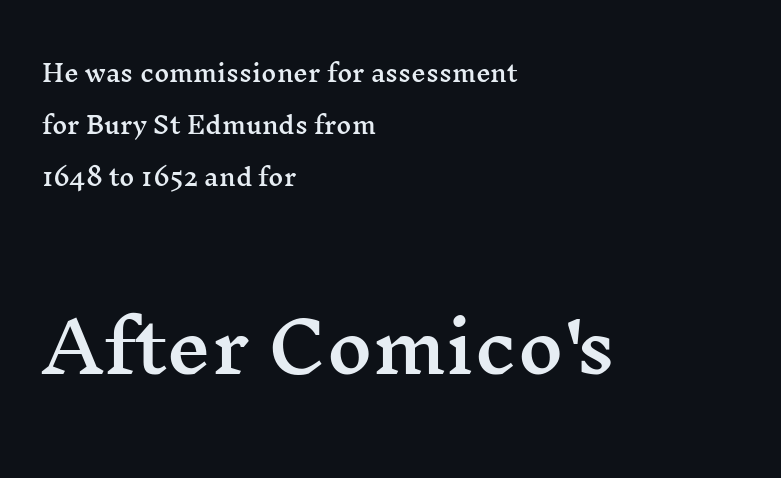
The image shows 70 px wide serif type, upright; set left-aligned, loose line spacing (2.26x), normal letter spacing, not underlined; the second (bottom) block is 3.04x larger; medium stroke contrast and a medium x-height.
